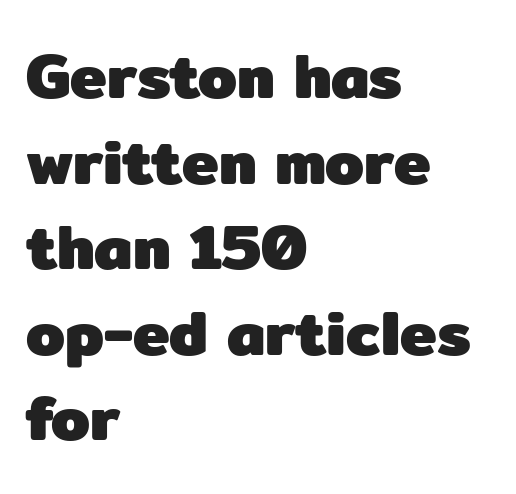
Plain, unruled lines of type. The type sits square on the baseline with zero lean. This block has exactly the height ordinary leading produces. The face used here is a sans, in the tradition of grotesques and geometrics. Proportional: the letters do not fall into vertical columns. These lines are set flush left with a ragged right edge.
